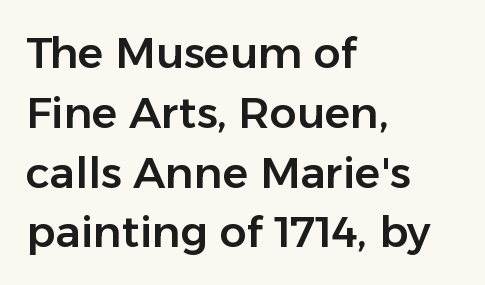
{"serif": "no", "italic": "no", "width": "normal", "stroke_contrast": "low", "x_height": "medium", "monospaced": "no", "underline": "no", "align": "left", "line_spacing": "normal", "line_spacing_ratio": 1.39, "letter_spacing": "normal", "letter_spacing_em": 0.0, "glyph_px": 43}
